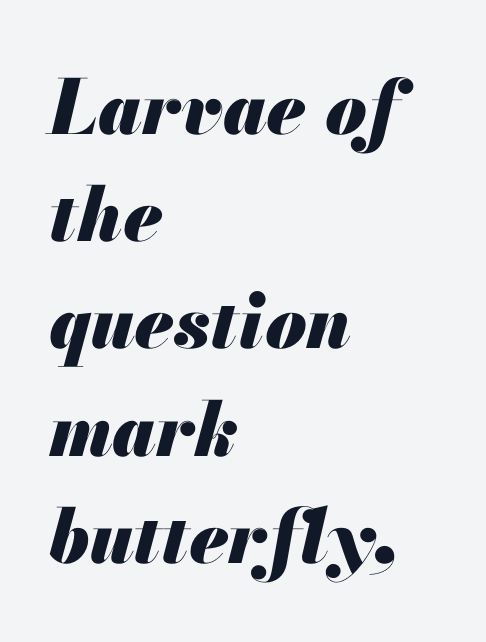
{"italic": "yes", "lean": "right", "slant_degrees": 13, "bold": "yes", "weight": "heavy", "width": "normal", "stroke_contrast": "medium", "x_height": "small", "monospaced": "no", "underline": "no", "align": "left", "line_spacing": "normal", "line_spacing_ratio": 1.43, "letter_spacing": "normal", "letter_spacing_em": 0.0, "glyph_px": 75}
